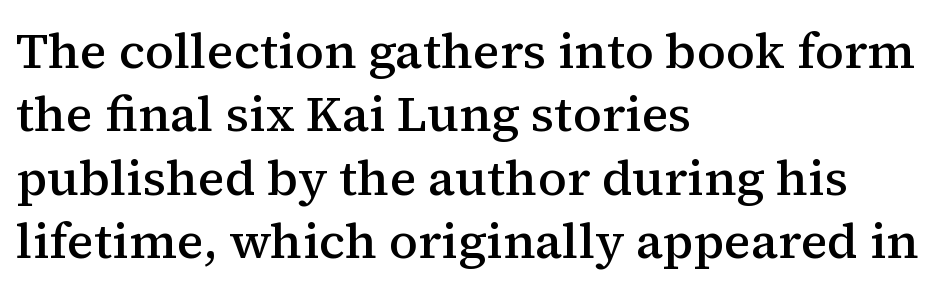
The image shows 50 px semibold serif type, upright; set left-aligned, normal line spacing (1.27x), normal letter spacing, not underlined; medium stroke contrast and a medium x-height.
